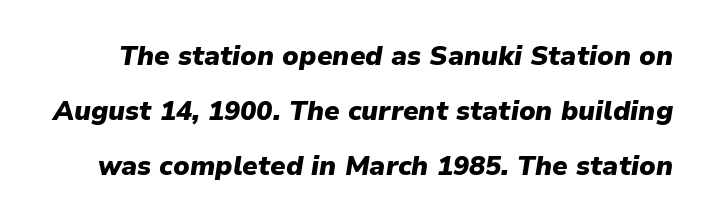
The image shows 27 px bold type, italic (leaning right); set loose line spacing (2.04x), normal letter spacing, not underlined.
